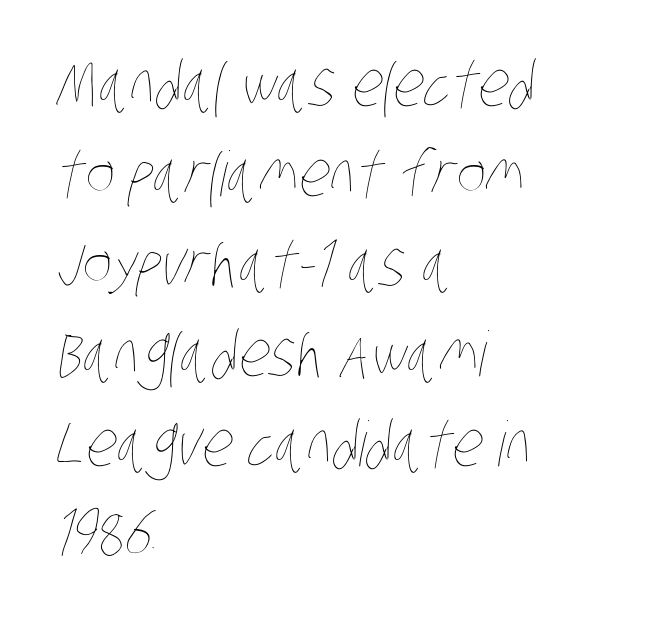
Q: Is the text bold? A: No.
Q: Is the text underlined? A: No.
Q: How is the paragraph aligned? A: Left-aligned.
Q: Is the spacing between letters normal or unusually wide? A: Normal.
Q: Is the spacing between lines tight, normal or loose? A: Normal.
Q: Width (condensed, normal, or wide)? A: Condensed.
Q: Stroke contrast? A: Low.
Q: x-height? A: Large.
Q: Monospaced? A: No.
